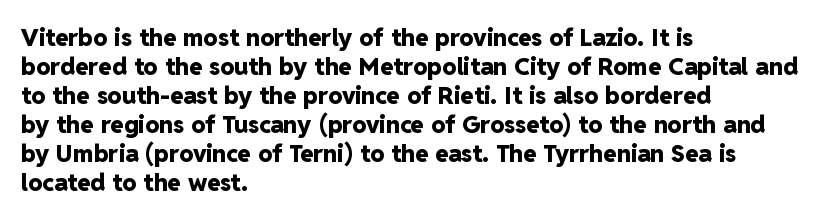
Bold? Absolutely — the strokes are thick and heavy. These lines are set flush left with a ragged right edge. Each row of text sits above clean, open space. There is no visible air inserted between adjacent glyphs. The type sits square on the baseline with zero lean.
